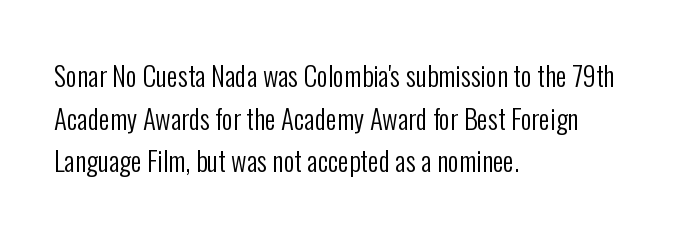
Q: Is the text bold? A: No.
Q: Is the text italic (slanted)? A: No, it is upright.
Q: Is the text underlined? A: No.
Q: How is the paragraph aligned? A: Left-aligned.
Q: Is the spacing between letters normal or unusually wide? A: Normal.
Q: Is the spacing between lines tight, normal or loose? A: Normal.
